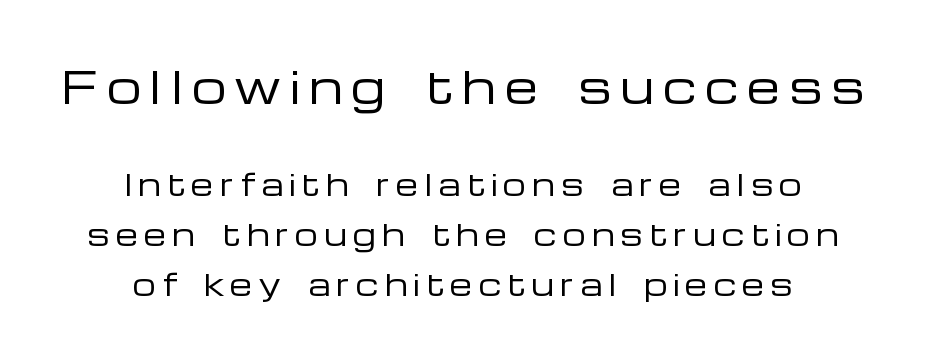
{"serif": "no", "italic": "no", "bold": "no", "weight": "regular", "width": "wide", "stroke_contrast": "low", "x_height": "medium", "monospaced": "no", "underline": "no", "align": "center", "line_spacing_ratio": 1.72, "letter_spacing": "wide", "letter_spacing_em": 0.21, "larger_block": "first", "size_ratio": 1.48, "glyph_px": 43}
